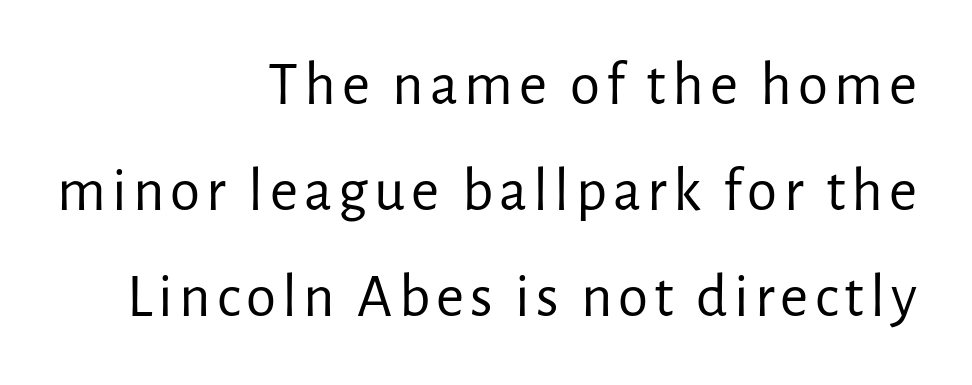
{"serif": "no", "italic": "no", "bold": "no", "weight": "regular", "width": "normal", "stroke_contrast": "low", "x_height": "medium", "monospaced": "no", "underline": "no", "align": "right", "line_spacing_ratio": 1.74, "glyph_px": 61}
